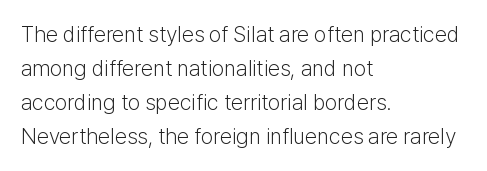
The image shows 22 px text type, upright; set left-aligned, normal line spacing (1.54x), normal letter spacing, not underlined.
